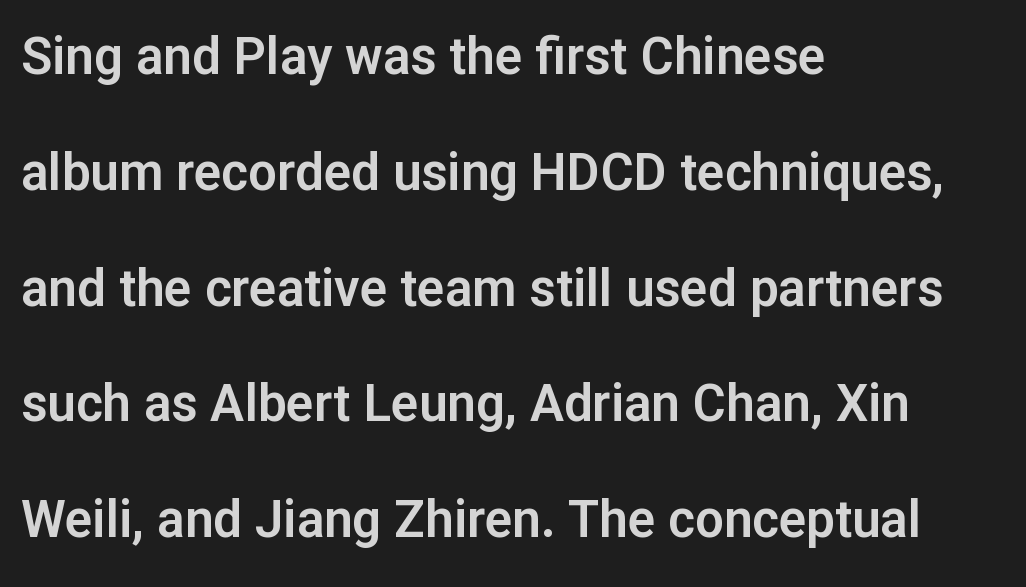
Tracking value appears to be zero — textbook default spacing. Reading down the column, the eye jumps a long way to each next line. The passage shown is typeset with a sans-serif family. Style check: upright. These lines stack with their left ends in a neat column. The foot of each line stays bare and open.
